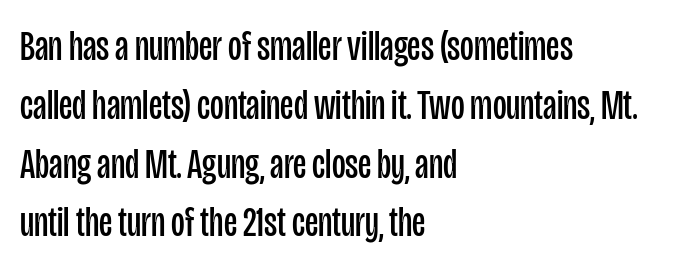
{"serif": "no", "italic": "no", "bold": "no", "weight": "regular", "width": "condensed", "stroke_contrast": "low", "x_height": "large", "monospaced": "no", "underline": "no", "align": "left", "line_spacing": "normal", "line_spacing_ratio": 1.4, "letter_spacing": "normal", "letter_spacing_em": 0.0, "glyph_px": 42}
